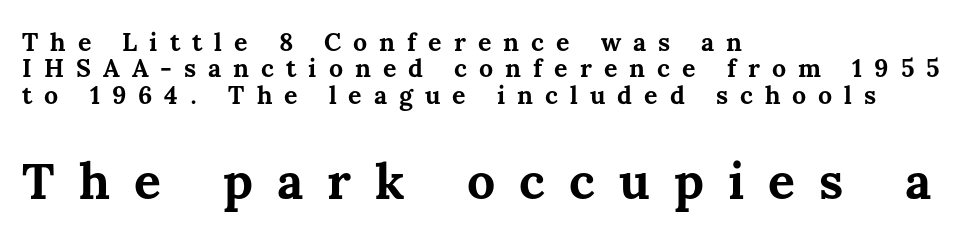
The image shows 50 px bold type, upright; set left-aligned, tight line spacing (1.06x), unusually wide letter spacing (+0.48 em), not underlined; the second (bottom) block is 2.0x larger; medium stroke contrast and a medium x-height.
